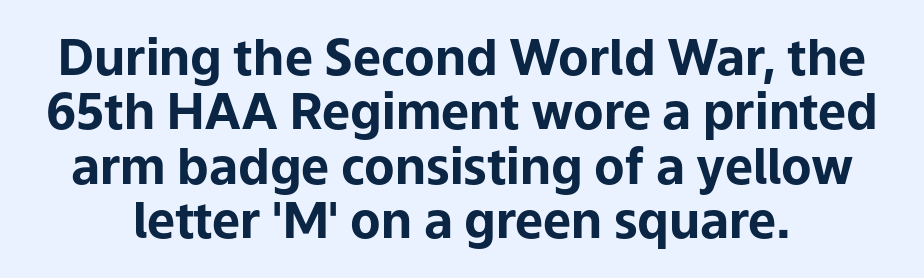
Q: Is the text bold? A: Yes.
Q: Is the text italic (slanted)? A: No, it is upright.
Q: Is the typeface a serif or a sans-serif typeface? A: Sans-serif.
Q: Is the text underlined? A: No.
Q: Is the spacing between letters normal or unusually wide? A: Normal.
Q: Is the spacing between lines tight, normal or loose? A: Tight.
Q: Width (condensed, normal, or wide)? A: Normal.
Q: Stroke contrast? A: Low.
Q: x-height? A: Medium.
Q: Monospaced? A: No.
